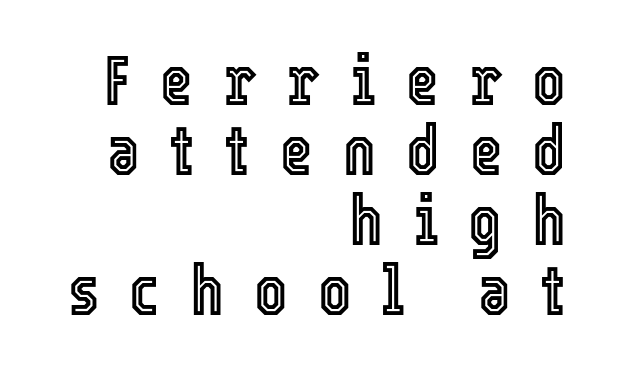
{"italic": "no", "width": "condensed", "x_height": "medium", "monospaced": "no", "underline": "no", "align": "right", "line_spacing": "tight", "line_spacing_ratio": 1.0, "letter_spacing": "wide", "letter_spacing_em": 0.43, "glyph_px": 70}
